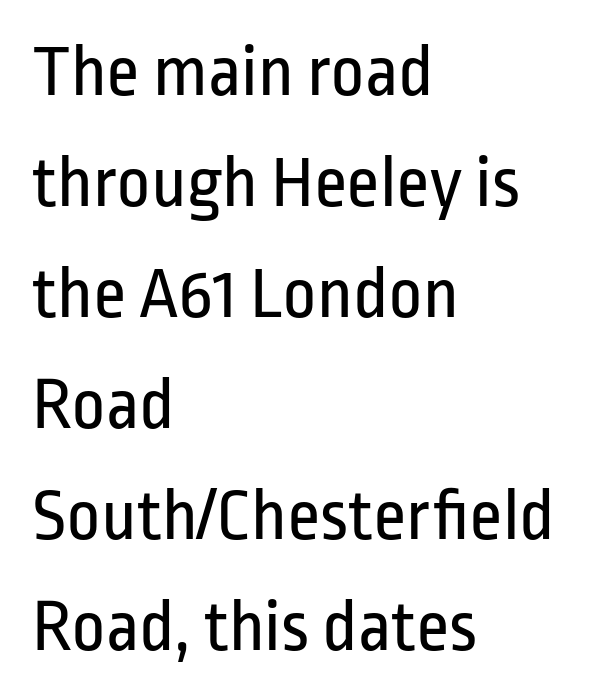
The image shows 74 px regular-weight, condensed sans-serif type, upright; set left-aligned, normal line spacing (1.5x), normal letter spacing, not underlined; low stroke contrast and a medium x-height.
